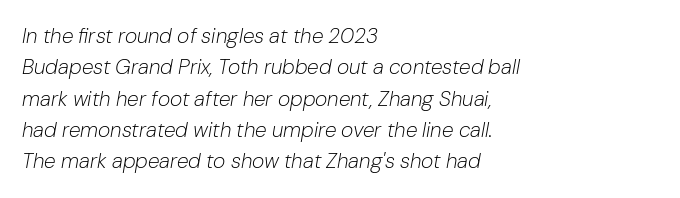
{"italic": "yes", "lean": "right", "slant_degrees": 10, "bold": "no", "underline": "no", "align": "left", "line_spacing": "normal", "line_spacing_ratio": 1.49, "letter_spacing": "normal", "letter_spacing_em": 0.0, "glyph_px": 21}
